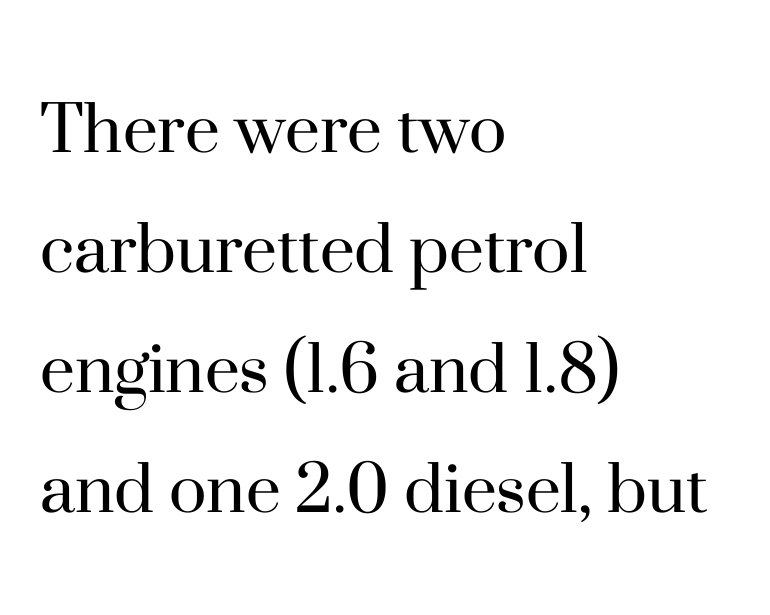
Q: Is the text bold? A: No.
Q: Is the text italic (slanted)? A: No, it is upright.
Q: Is the typeface a serif or a sans-serif typeface? A: Serif.
Q: Is the text underlined? A: No.
Q: How is the paragraph aligned? A: Left-aligned.
Q: Is the spacing between letters normal or unusually wide? A: Normal.
Q: Is the spacing between lines tight, normal or loose? A: Normal.
Q: Width (condensed, normal, or wide)? A: Normal.
Q: Stroke contrast? A: High.
Q: x-height? A: Small.
Q: Monospaced? A: No.
